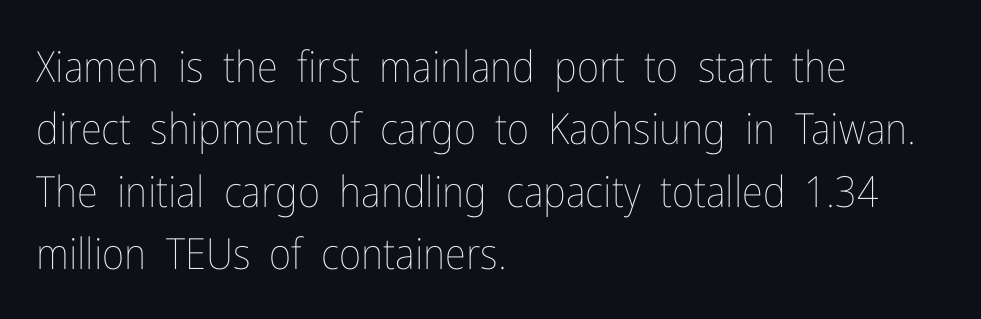
The image shows 43 px thin, condensed type, upright; set left-aligned, normal line spacing (1.45x), normal letter spacing, not underlined; low stroke contrast and a medium x-height.
